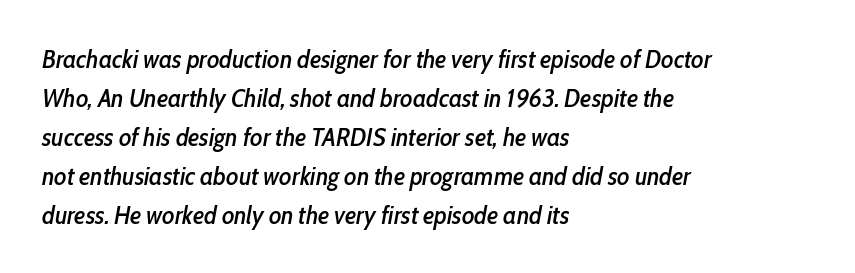
The image shows 26 px text type, italic (leaning right); set left-aligned, normal line spacing (1.5x), normal letter spacing, not underlined.
